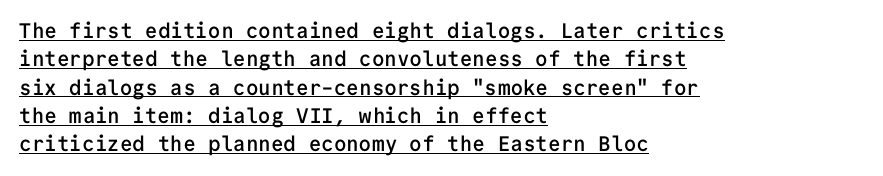
The image shows 21 px text type, upright; set left-aligned, normal line spacing (1.35x), normal letter spacing, underlined.
